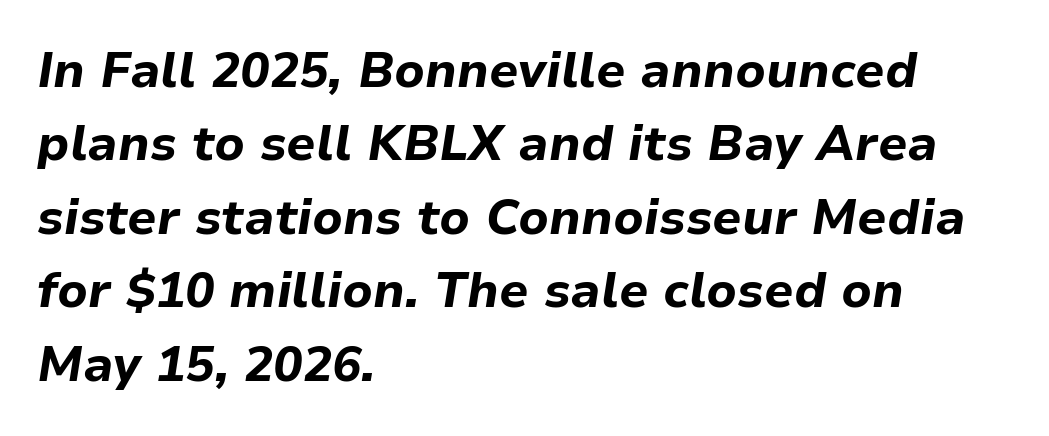
{"italic": "yes", "lean": "right", "slant_degrees": 9, "bold": "yes", "weight": "bold", "width": "normal", "stroke_contrast": "low", "x_height": "medium", "monospaced": "no", "underline": "no", "align": "left", "line_spacing": "normal", "line_spacing_ratio": 1.5, "letter_spacing": "normal", "letter_spacing_em": 0.0, "glyph_px": 49}
